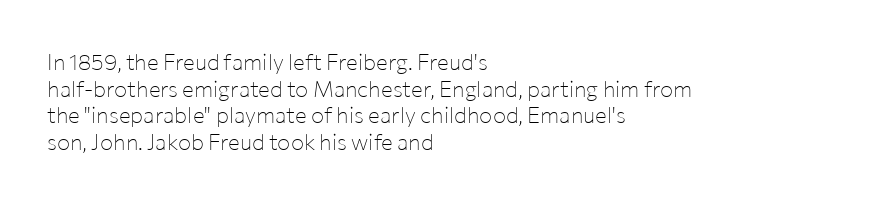
{"italic": "no", "bold": "no", "underline": "no", "align": "left", "line_spacing_ratio": 1.21, "letter_spacing": "normal", "letter_spacing_em": 0.0, "glyph_px": 22}
